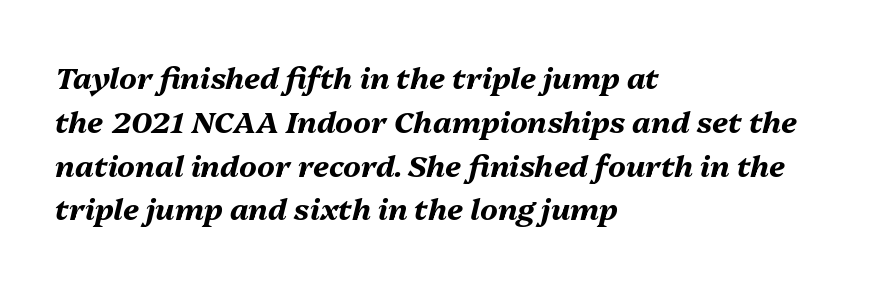
{"italic": "yes", "lean": "right", "slant_degrees": 13, "bold": "yes", "weight": "bold", "width": "normal", "stroke_contrast": "medium", "x_height": "medium", "monospaced": "no", "underline": "no", "align": "left", "line_spacing": "normal", "line_spacing_ratio": 1.46, "letter_spacing": "normal", "letter_spacing_em": 0.0, "glyph_px": 30}
